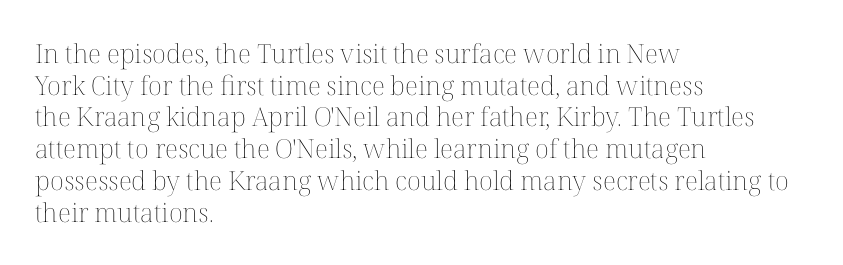
The image shows 26 px text type, upright; set left-aligned, line spacing 1.22x, normal letter spacing, not underlined.
